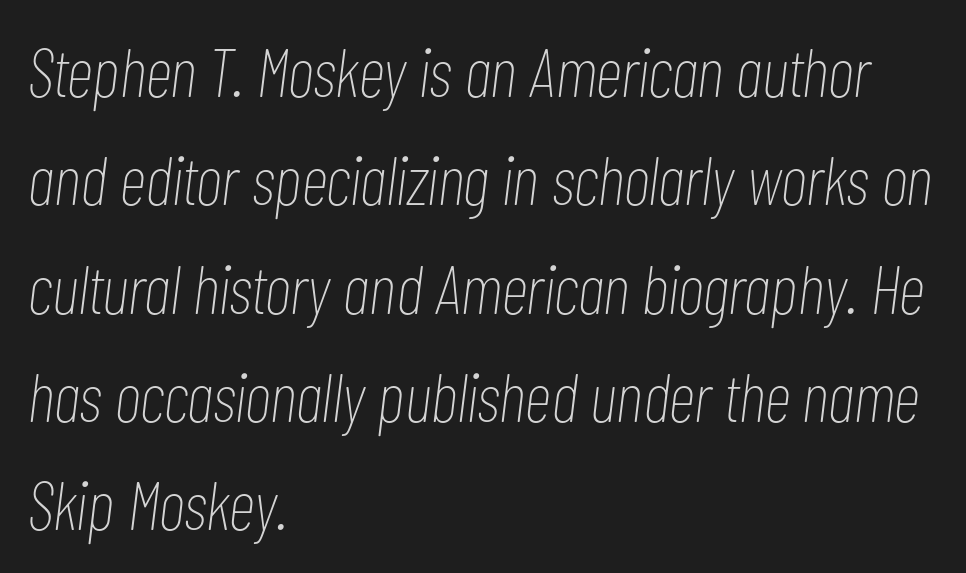
Q: Is the text bold? A: No.
Q: Is the text italic (slanted)? A: Yes, it leans right by about 7 degrees.
Q: Is the text underlined? A: No.
Q: How is the paragraph aligned? A: Left-aligned.
Q: Is the spacing between letters normal or unusually wide? A: Normal.
Q: Is the spacing between lines tight, normal or loose? A: Normal.
Q: Width (condensed, normal, or wide)? A: Condensed.
Q: Stroke contrast? A: Low.
Q: x-height? A: Medium.
Q: Monospaced? A: No.
